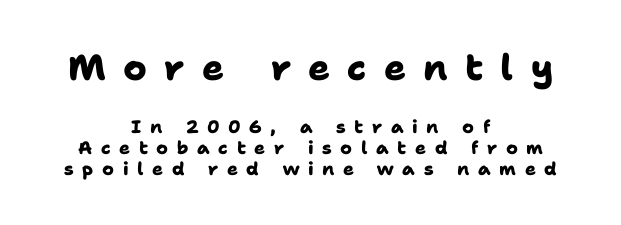
Q: Is the text bold? A: Yes.
Q: Is the typeface a serif or a sans-serif typeface? A: Sans-serif.
Q: Is the text underlined? A: No.
Q: How is the paragraph aligned? A: Centered.
Q: Is the spacing between letters normal or unusually wide? A: Unusually wide.
Q: Which block of text is set in a larger size, the first (top) or the second (bottom)? A: The first (top) one.
Q: Width (condensed, normal, or wide)? A: Normal.
Q: Stroke contrast? A: Low.
Q: x-height? A: Medium.
Q: Monospaced? A: No.
